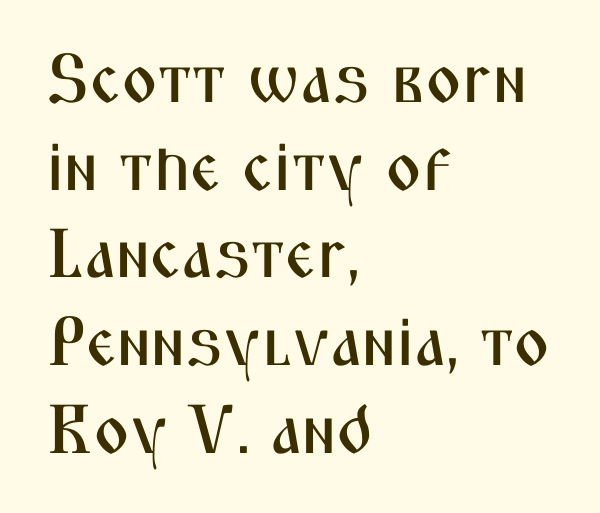
{"serif": "no", "italic": "no", "width": "condensed", "stroke_contrast": "medium", "x_height": "medium", "monospaced": "no", "underline": "no", "align": "left", "line_spacing": "normal", "line_spacing_ratio": 1.27, "letter_spacing": "normal", "letter_spacing_em": 0.0, "glyph_px": 69}
